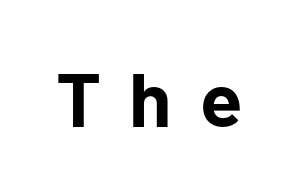
The image shows 76 px bold sans-serif type, upright; set unusually wide letter spacing (+0.37 em), not underlined; low stroke contrast and a medium x-height.
